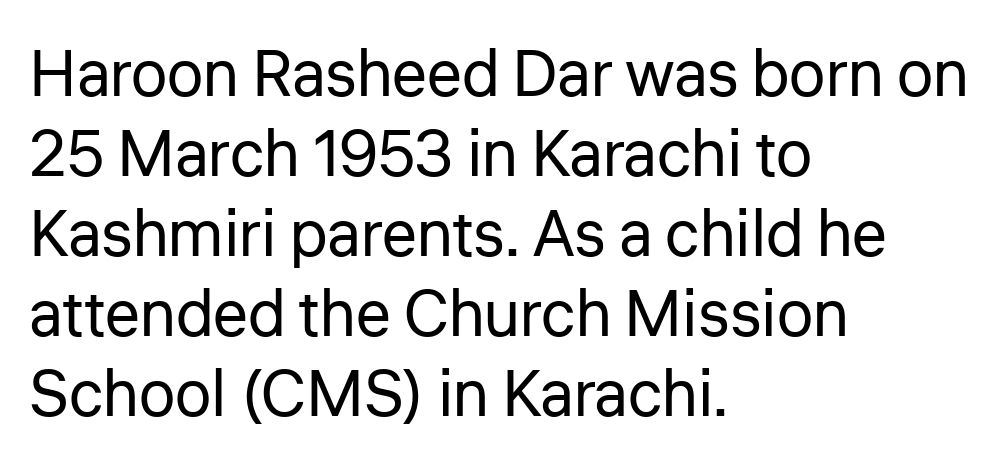
Q: Is the text bold? A: No.
Q: Is the text italic (slanted)? A: No, it is upright.
Q: Is the typeface a serif or a sans-serif typeface? A: Sans-serif.
Q: Is the text underlined? A: No.
Q: How is the paragraph aligned? A: Left-aligned.
Q: Is the spacing between letters normal or unusually wide? A: Normal.
Q: Width (condensed, normal, or wide)? A: Normal.
Q: Stroke contrast? A: Low.
Q: x-height? A: Medium.
Q: Monospaced? A: No.
